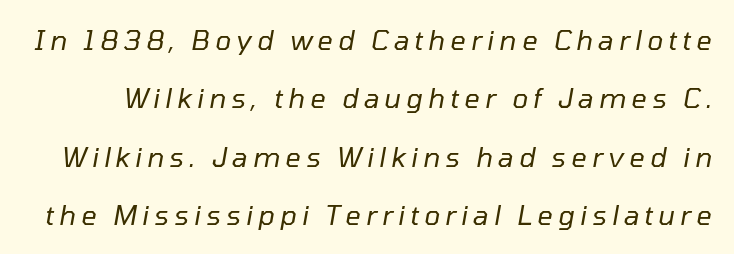
Q: Is the text bold? A: No.
Q: Is the text italic (slanted)? A: Yes, it leans right by about 10 degrees.
Q: Is the text underlined? A: No.
Q: Is the spacing between lines tight, normal or loose? A: Loose.
